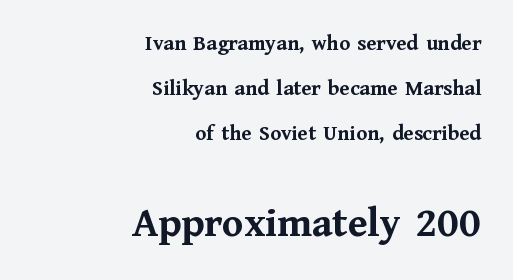
{"serif": "yes", "italic": "no", "bold": "yes", "weight": "semibold", "width": "normal", "stroke_contrast": "medium", "x_height": "medium", "monospaced": "no", "underline": "no", "align": "right", "line_spacing": "loose", "line_spacing_ratio": 2.05, "letter_spacing": "normal", "letter_spacing_em": 0.0, "larger_block": "second", "size_ratio": 1.95, "glyph_px": 43}
